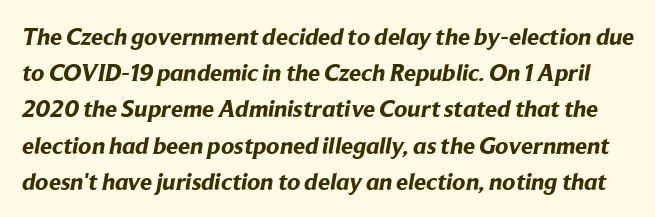
{"bold": "yes", "underline": "no", "line_spacing": "normal", "line_spacing_ratio": 1.51, "letter_spacing": "normal", "letter_spacing_em": 0.0, "glyph_px": 24}
